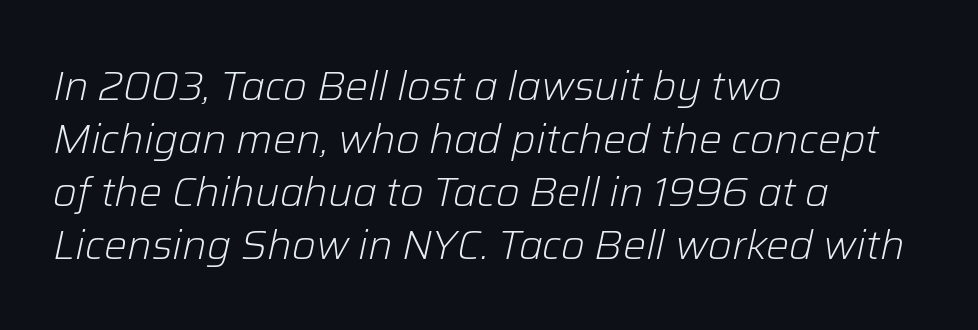
The image shows 41 px light type, italic (leaning right); set left-aligned, normal line spacing (1.29x), normal letter spacing, not underlined; low stroke contrast and a medium x-height.
